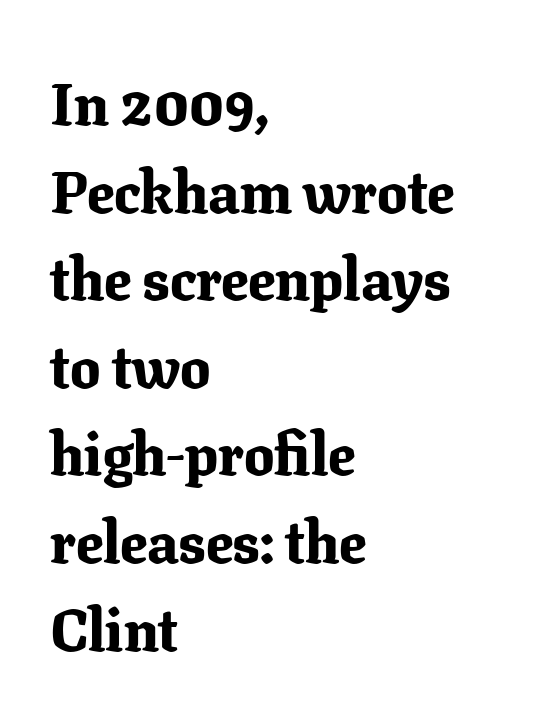
A classic flush-left, rag-right setting is used for this passage. The axis of the letterforms is exactly vertical. No word sits above an underline. Each letter keeps its own natural width here, so spacing adapts to shape. The gaps between neighbouring characters are ordinary and unremarkable. Check where the strokes stop: tiny serifs finish them off.
